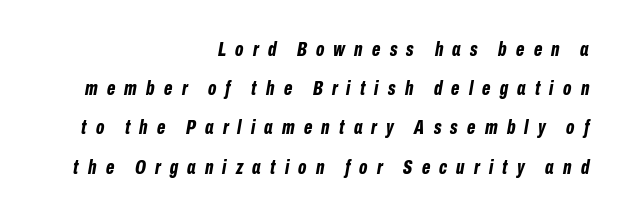
Compared with typical paragraphs, the rows here are farther apart. Typeset ragged left — the right edge is the straight one. Each word looks stretched out because of the extra space between its letters. The passage shown is not underscored anywhere. The letters are bold, with thick, heavy strokes.
